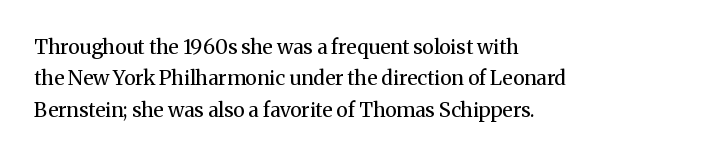
Line spacing here is normal. A typesetter would mark this as roman, not italic. The specimen omits any rule beneath the text block's lines. The rag falls on the right side of this text block. The characters are drawn with everyday or finer stroke widths.
